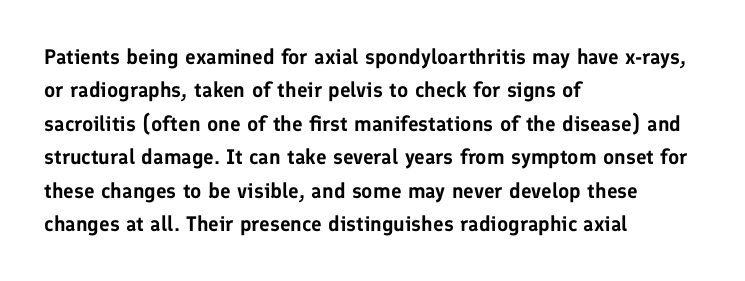
The image shows 21 px text type, upright; set left-aligned, normal line spacing (1.59x), normal letter spacing, not underlined.
